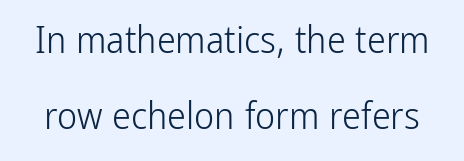
The image shows 38 px light, condensed sans-serif type, upright; set loose line spacing (1.99x), normal letter spacing, not underlined; low stroke contrast and a medium x-height.
